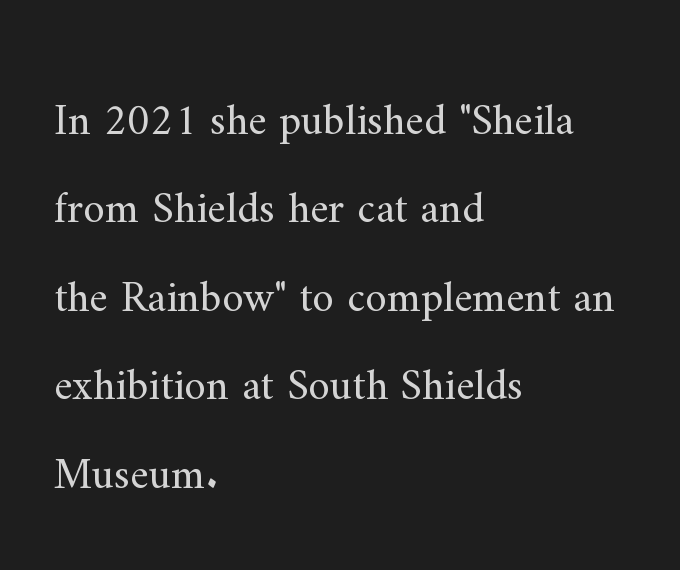
The image shows 44 px regular-weight serif type, upright; set left-aligned, loose line spacing (2.01x), normal letter spacing, not underlined; medium stroke contrast and a small x-height.
